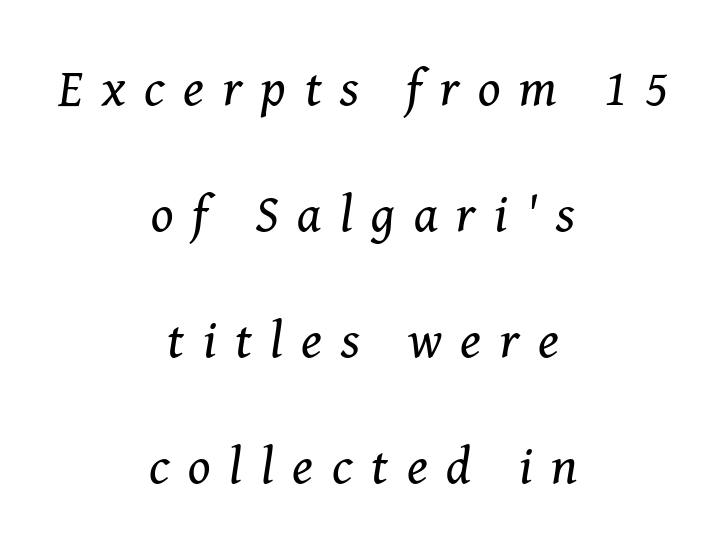
The image shows 52 px regular-weight serif type, italic (leaning right); set centered, loose line spacing (2.42x), unusually wide letter spacing (+0.36 em), not underlined; medium stroke contrast and a medium x-height.
